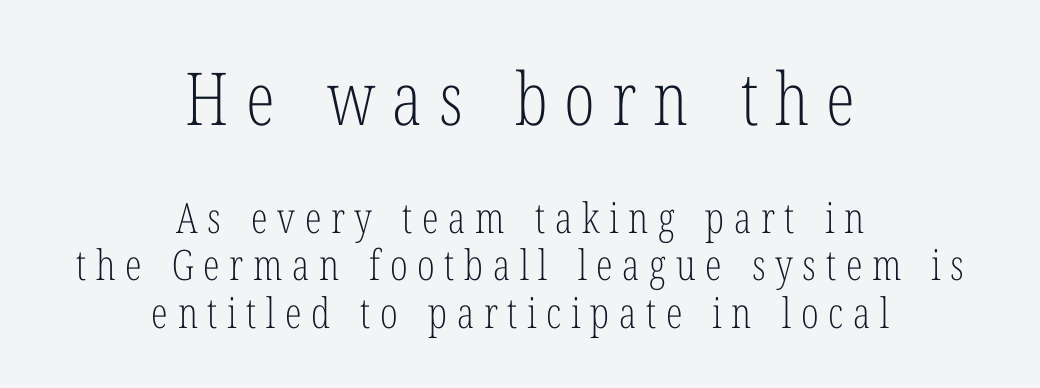
The image shows 73 px light, condensed serif type, upright; set centered, tight line spacing (1.14x), unusually wide letter spacing (+0.23 em), not underlined; the first (top) block is 1.74x larger; low stroke contrast and a medium x-height.
